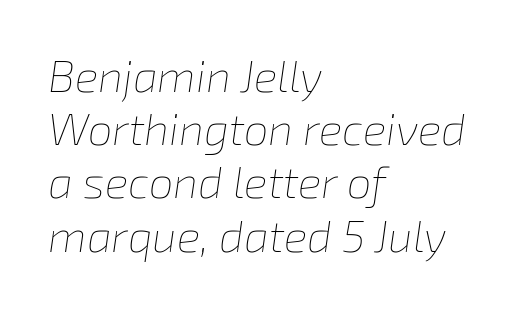
{"italic": "yes", "lean": "right", "slant_degrees": 8, "bold": "no", "weight": "thin", "width": "normal", "stroke_contrast": "low", "x_height": "medium", "monospaced": "no", "underline": "no", "align": "left", "line_spacing_ratio": 1.21, "letter_spacing": "normal", "letter_spacing_em": 0.0, "glyph_px": 44}
